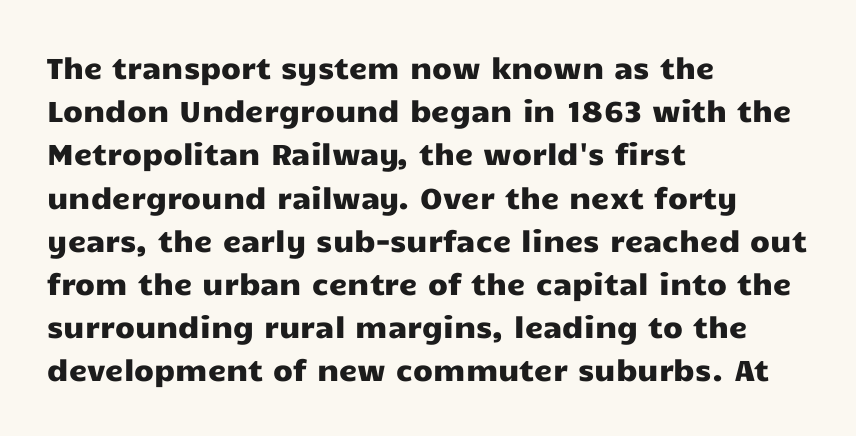
Grotesque or geometric, the face here clearly has no serifs. The glyphs are unaccompanied by any horizontal stroke below them. A typesetter would mark this as roman, not italic. This sample uses plain, unmodified letter spacing. Compared with typical paragraphs, the rows here are spaced about the same. You could not count columns in this text — the font is proportionally spaced.
